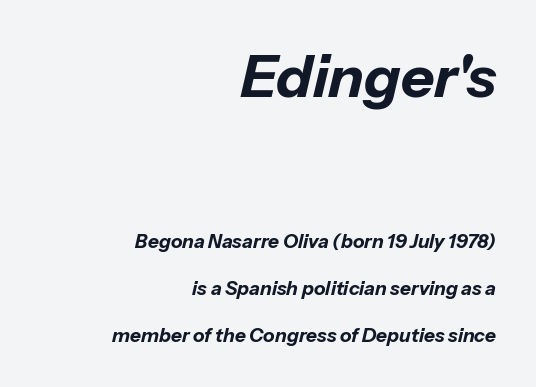
Q: Is the text bold? A: Yes.
Q: Is the text italic (slanted)? A: Yes, it leans right by about 13 degrees.
Q: Is the text underlined? A: No.
Q: How is the paragraph aligned? A: Right-aligned.
Q: Is the spacing between letters normal or unusually wide? A: Normal.
Q: Is the spacing between lines tight, normal or loose? A: Loose.
Q: Which block of text is set in a larger size, the first (top) or the second (bottom)? A: The first (top) one.
Q: Width (condensed, normal, or wide)? A: Normal.
Q: Stroke contrast? A: Low.
Q: x-height? A: Medium.
Q: Monospaced? A: No.
